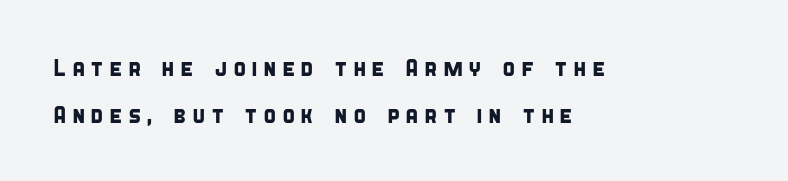
Underline: absent. What stands out about the letter spacing? Its width — letters are far apart. Alignment: flush left. What's the leading like? Stretched, with rows far apart.
